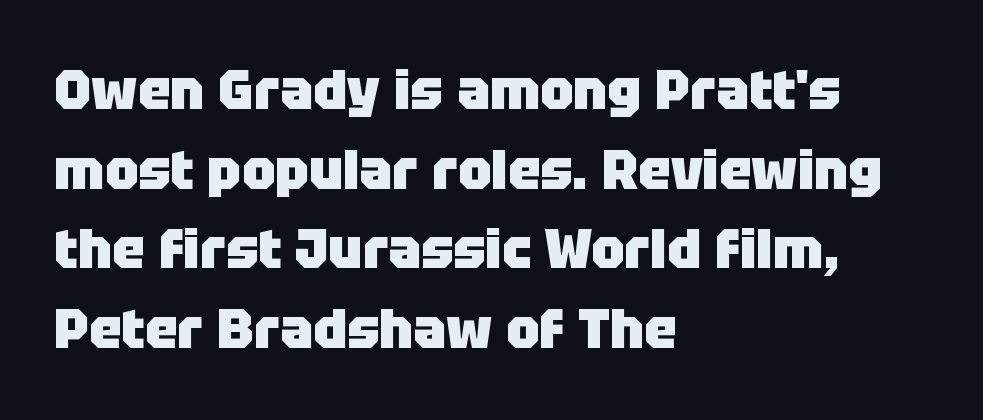
Q: Is the text bold? A: Yes.
Q: Is the text italic (slanted)? A: No, it is upright.
Q: Is the typeface a serif or a sans-serif typeface? A: Sans-serif.
Q: Is the text underlined? A: No.
Q: How is the paragraph aligned? A: Left-aligned.
Q: Is the spacing between letters normal or unusually wide? A: Normal.
Q: Is the spacing between lines tight, normal or loose? A: Normal.
Q: Width (condensed, normal, or wide)? A: Normal.
Q: Stroke contrast? A: Low.
Q: x-height? A: Large.
Q: Monospaced? A: No.
